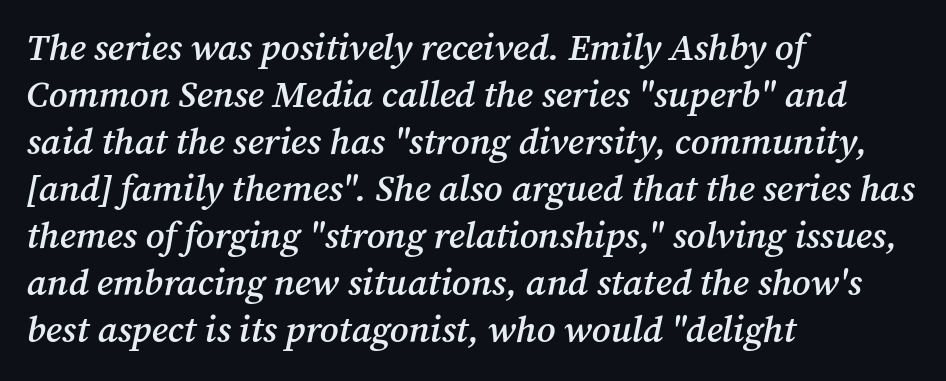
The image shows 37 px semibold serif type, italic (leaning right); set left-aligned, normal line spacing (1.27x), normal letter spacing, not underlined; medium stroke contrast and a medium x-height.
